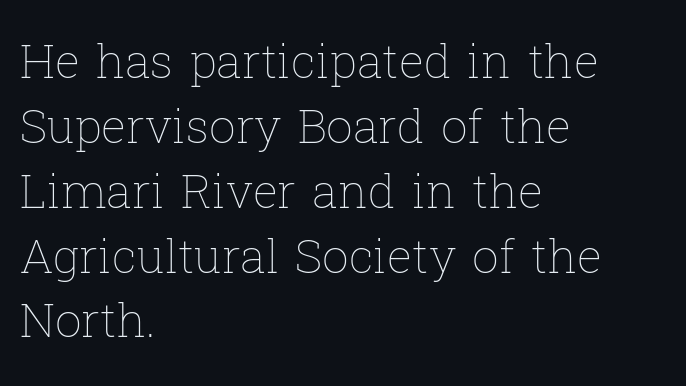
Q: Is the text bold? A: No.
Q: Is the text italic (slanted)? A: No, it is upright.
Q: Is the text underlined? A: No.
Q: How is the paragraph aligned? A: Left-aligned.
Q: Is the spacing between letters normal or unusually wide? A: Normal.
Q: Is the spacing between lines tight, normal or loose? A: Normal.
Q: Width (condensed, normal, or wide)? A: Normal.
Q: Stroke contrast? A: Low.
Q: x-height? A: Medium.
Q: Monospaced? A: No.
